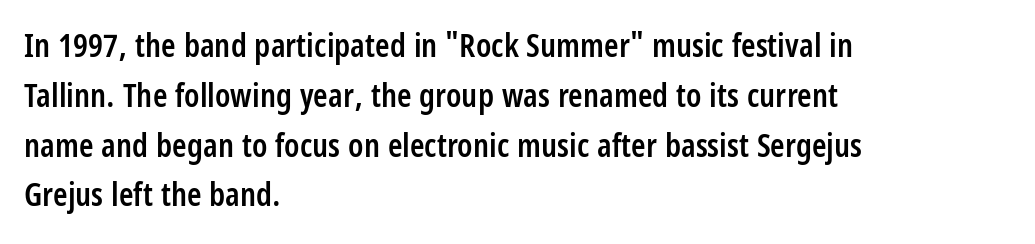
The image shows 33 px semibold, condensed sans-serif type, upright; set left-aligned, normal line spacing (1.51x), normal letter spacing, not underlined; low stroke contrast and a large x-height.
